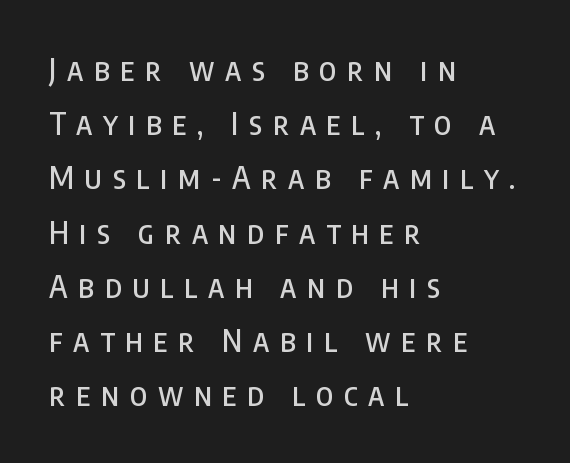
{"serif": "no", "italic": "no", "width": "condensed", "stroke_contrast": "low", "x_height": "large", "monospaced": "no", "underline": "no", "align": "left", "line_spacing_ratio": 1.75, "letter_spacing": "wide", "letter_spacing_em": 0.34, "glyph_px": 31}
